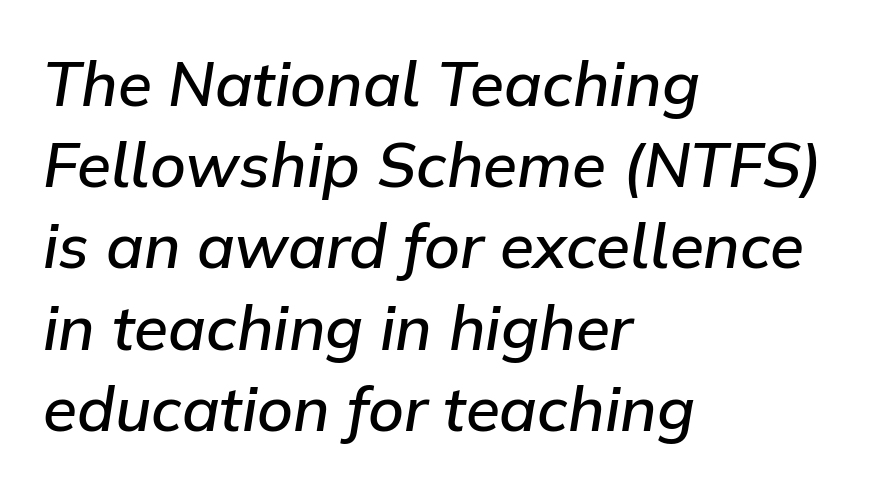
The specimen omits any rule beneath the text block's lines. Honestly, the row spacing looks completely unremarkable. Tracking here is standard; glyphs follow each other at the usual distance. Short and long lines alike share a common starting point at left.
